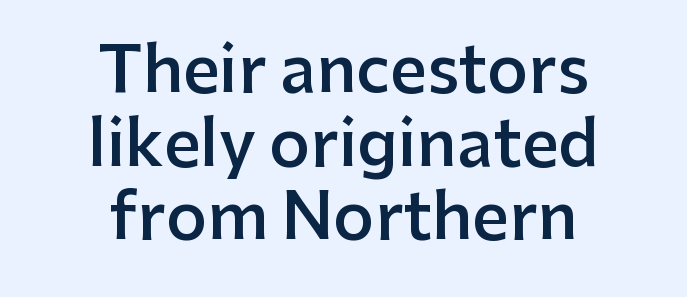
The image shows 64 px semibold sans-serif type, upright; set centered, tight line spacing (1.15x), normal letter spacing, not underlined; low stroke contrast and a medium x-height.
